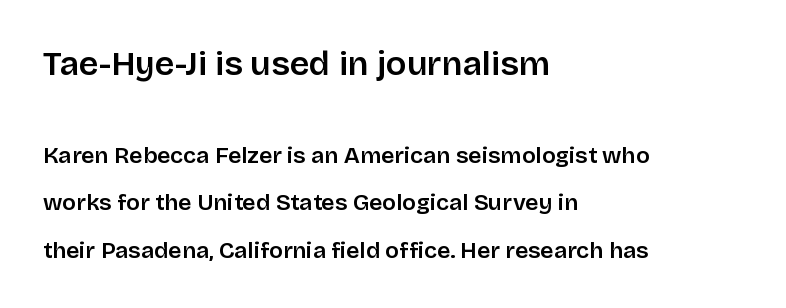
The passage shown stacks its lines with a broad gap. The face used here is proportionally spaced, like ordinary book or web type. Is the lower block the larger one? No — the upper block carries the bigger type. Descenders hang freely into open space. Each word holds together tightly as a unit, with standard inter-letter gaps.
